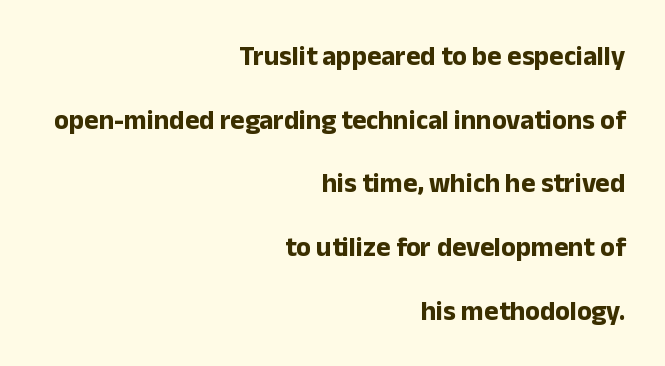
Q: Is the text bold? A: Yes.
Q: Is the text italic (slanted)? A: No, it is upright.
Q: Is the text underlined? A: No.
Q: How is the paragraph aligned? A: Right-aligned.
Q: Is the spacing between letters normal or unusually wide? A: Normal.
Q: Is the spacing between lines tight, normal or loose? A: Loose.
